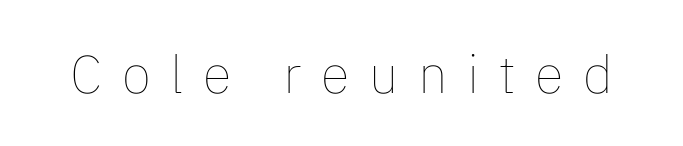
Q: Is the text bold? A: No.
Q: Is the text italic (slanted)? A: No, it is upright.
Q: Is the text underlined? A: No.
Q: Is the spacing between letters normal or unusually wide? A: Unusually wide.
Q: Width (condensed, normal, or wide)? A: Normal.
Q: Stroke contrast? A: Low.
Q: x-height? A: Medium.
Q: Monospaced? A: No.
